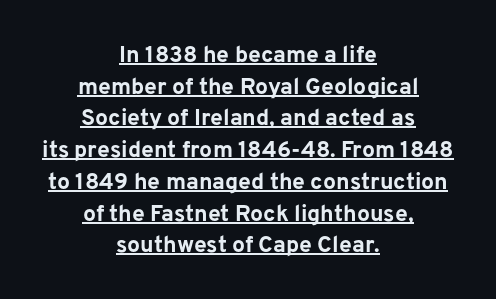
Beneath each row of characters lies a ruled line. Each word holds together tightly as a unit, with standard inter-letter gaps. Teacher's note: observe the equal gaps on both sides — that is centered alignment. A normal amount of white space separates one row of letters from the next. Characters remain perfectly vertical along every line. Look at the stroke-to-counter ratio: heavy, a bold.
